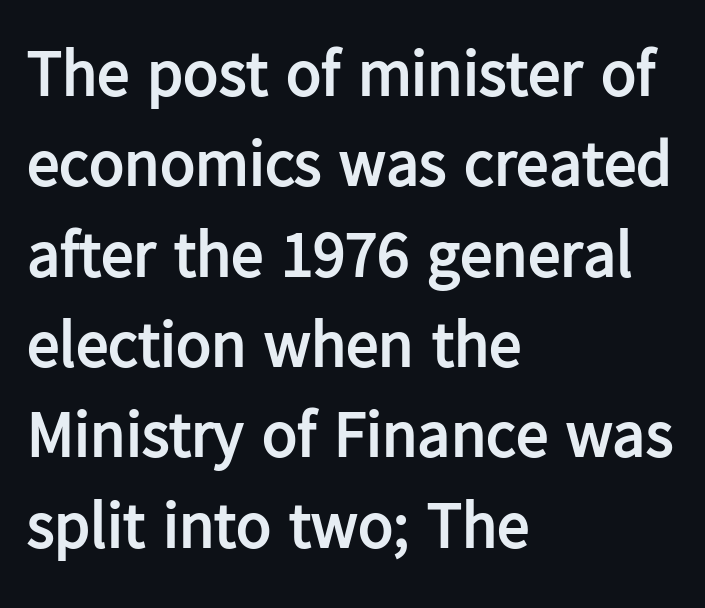
{"serif": "no", "italic": "no", "bold": "yes", "weight": "semibold", "width": "normal", "stroke_contrast": "low", "x_height": "medium", "monospaced": "no", "underline": "no", "align": "left", "line_spacing": "normal", "line_spacing_ratio": 1.39, "letter_spacing": "normal", "letter_spacing_em": 0.0, "glyph_px": 65}
